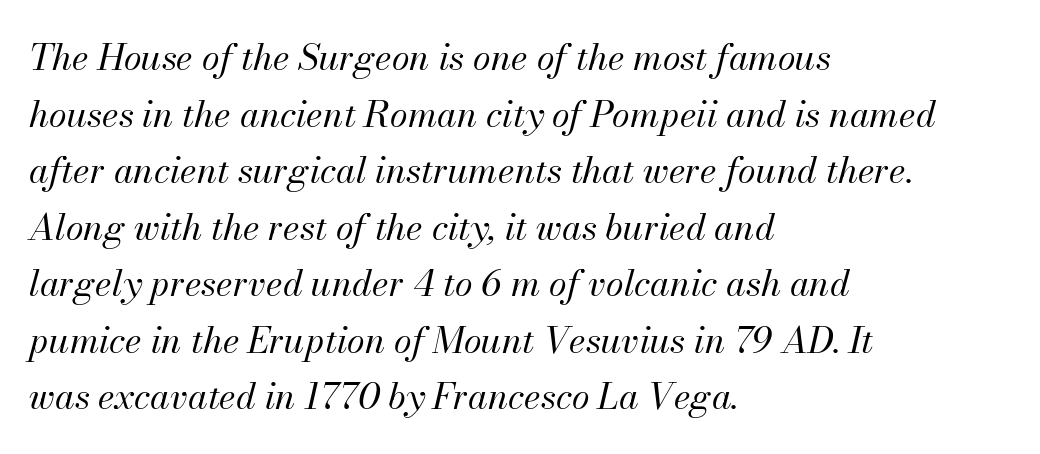
{"italic": "yes", "lean": "right", "slant_degrees": 13, "bold": "no", "weight": "regular", "width": "normal", "stroke_contrast": "medium", "x_height": "small", "monospaced": "no", "underline": "no", "align": "left", "line_spacing": "normal", "line_spacing_ratio": 1.57, "letter_spacing": "normal", "letter_spacing_em": 0.0, "glyph_px": 36}
